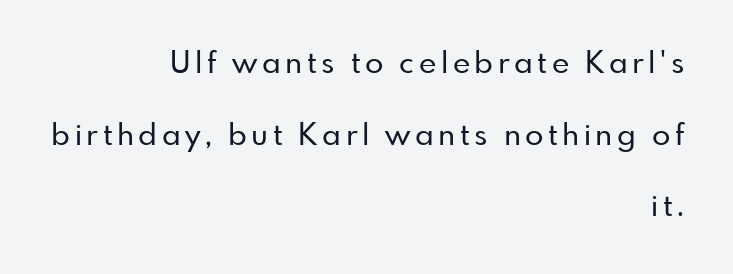
The image shows 30 px sans-serif type, upright; set right-aligned, loose line spacing (2.39x), not underlined; low stroke contrast and a small x-height.
